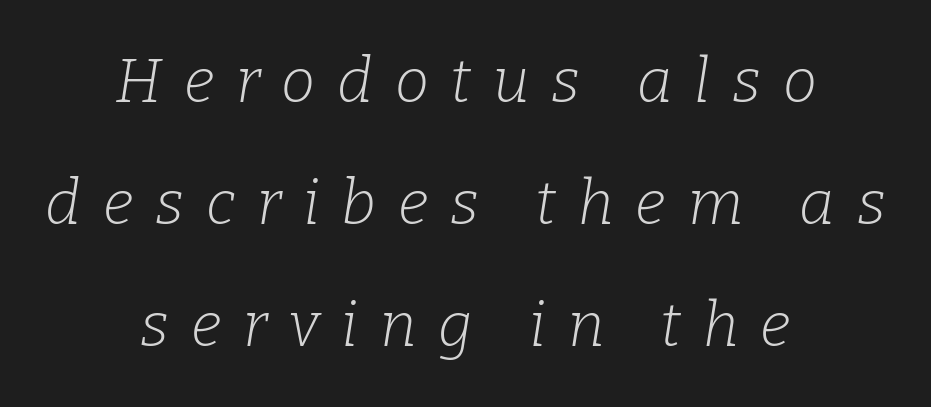
The image shows 61 px light serif type, italic (leaning right); set centered, loose line spacing (2.0x), unusually wide letter spacing (+0.36 em), not underlined; low stroke contrast and a medium x-height.
